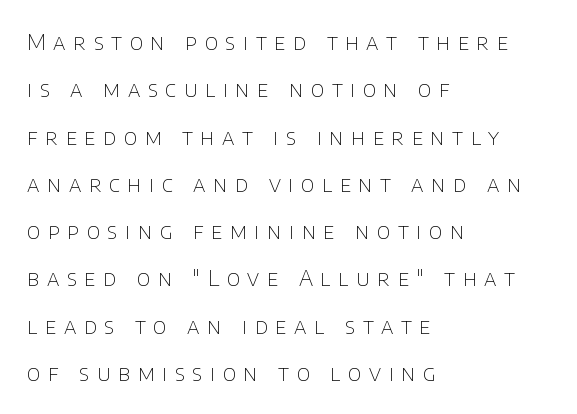
The image shows 22 px text type, upright; set left-aligned, loose line spacing (2.15x), unusually wide letter spacing (+0.35 em), not underlined.
